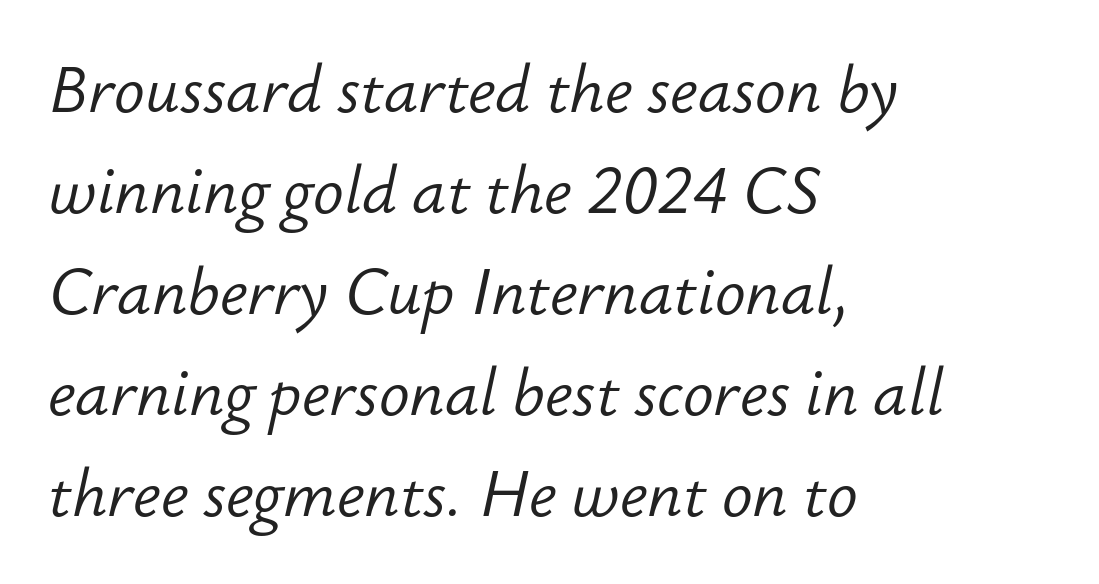
The image shows 64 px light type, italic (leaning right); set left-aligned, normal line spacing (1.58x), normal letter spacing, not underlined; low stroke contrast and a small x-height.
